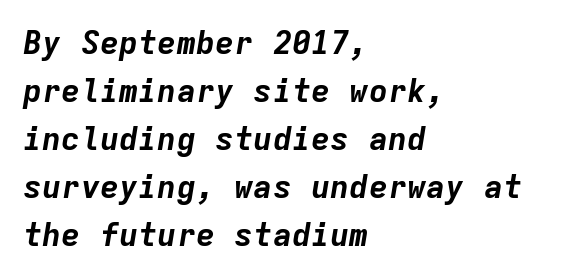
{"italic": "yes", "lean": "right", "slant_degrees": 9, "bold": "yes", "weight": "bold", "width": "normal", "stroke_contrast": "low", "x_height": "medium", "monospaced": "yes", "underline": "no", "align": "left", "line_spacing": "normal", "line_spacing_ratio": 1.5, "letter_spacing": "normal", "letter_spacing_em": 0.0, "glyph_px": 32}
